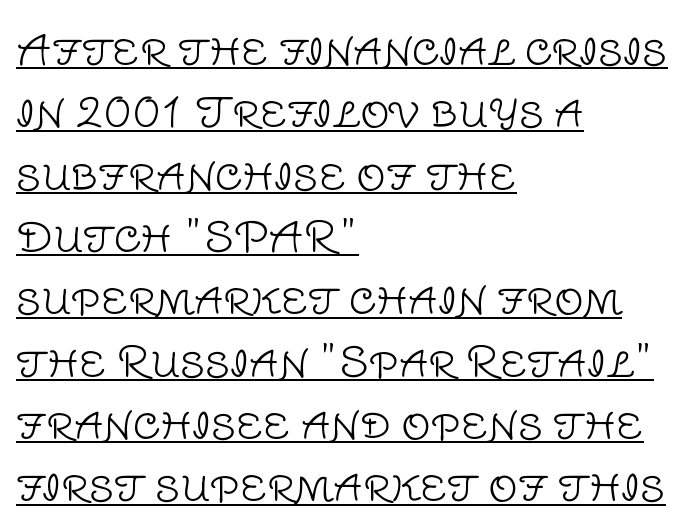
Q: Is the text bold? A: No.
Q: Is the text italic (slanted)? A: Yes.
Q: Is the typeface a serif or a sans-serif typeface? A: Sans-serif.
Q: Is the text underlined? A: Yes.
Q: How is the paragraph aligned? A: Left-aligned.
Q: Is the spacing between letters normal or unusually wide? A: Normal.
Q: Is the spacing between lines tight, normal or loose? A: Normal.
Q: Width (condensed, normal, or wide)? A: Normal.
Q: Stroke contrast? A: Low.
Q: x-height? A: Large.
Q: Monospaced? A: No.
